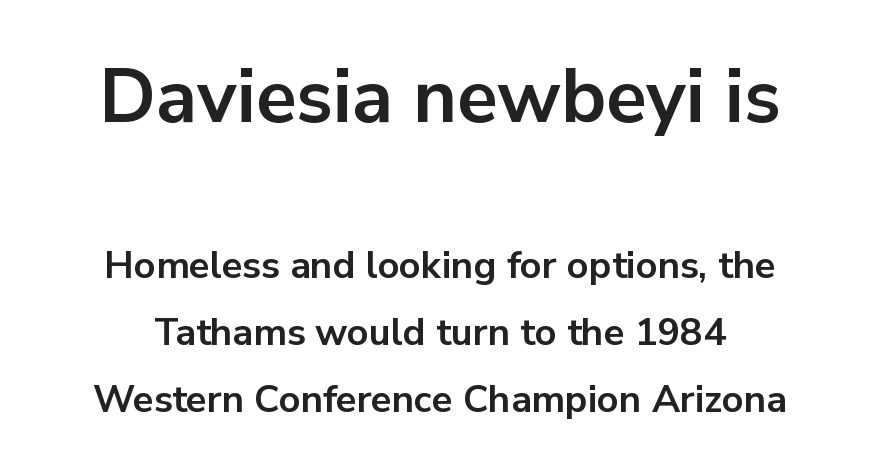
The rendering uses a bold face; every stroke is thick and dark. Letterform terminals end flat and unadorned throughout the passage. These two chunks differ in scale, with the top chunk taking the larger measure. You could not count columns in this text — the font is proportionally spaced. Does extra space separate the letters? No, they use regular spacing.
